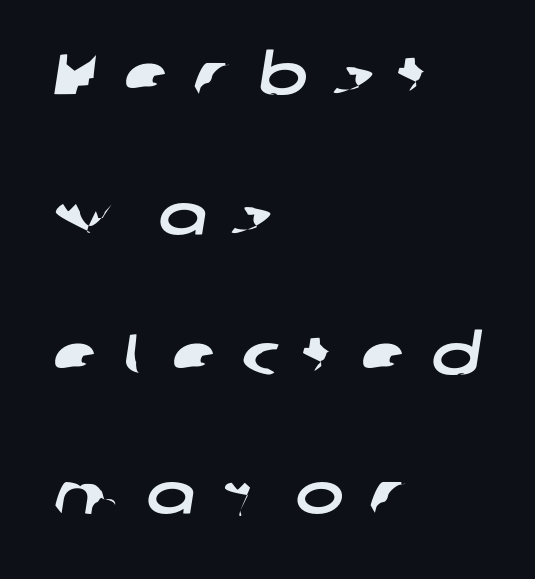
Q: Is the typeface a serif or a sans-serif typeface? A: Sans-serif.
Q: Is the text underlined? A: No.
Q: How is the paragraph aligned? A: Left-aligned.
Q: Is the spacing between letters normal or unusually wide? A: Unusually wide.
Q: Is the spacing between lines tight, normal or loose? A: Loose.
Q: Width (condensed, normal, or wide)? A: Wide.
Q: Stroke contrast? A: Low.
Q: x-height? A: Medium.
Q: Monospaced? A: No.
